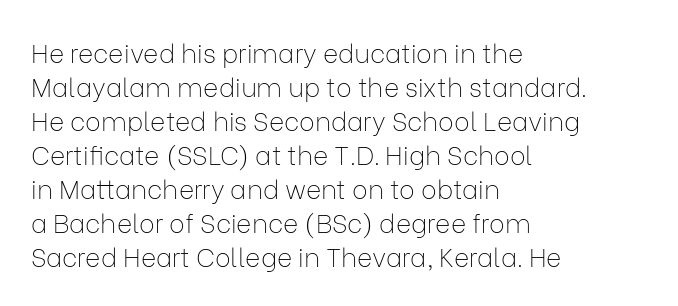
Q: Is the text bold? A: No.
Q: Is the text italic (slanted)? A: No, it is upright.
Q: Is the text underlined? A: No.
Q: How is the paragraph aligned? A: Left-aligned.
Q: Is the spacing between letters normal or unusually wide? A: Normal.
Q: Is the spacing between lines tight, normal or loose? A: Normal.
